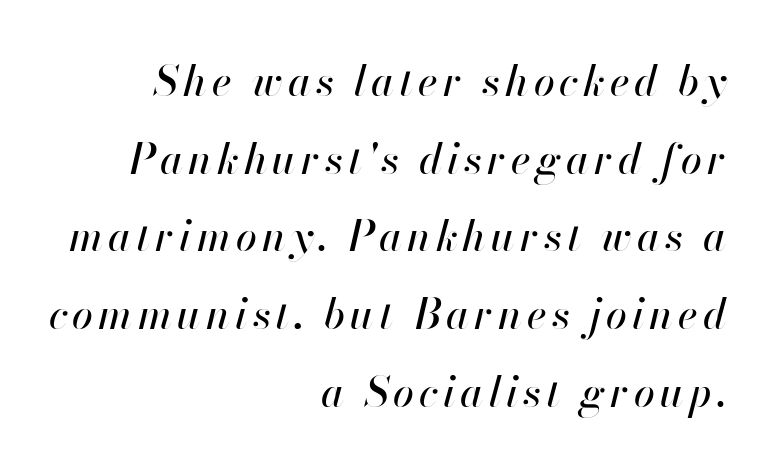
Q: Is the text italic (slanted)? A: Yes, it leans right by about 13 degrees.
Q: Is the text underlined? A: No.
Q: How is the paragraph aligned? A: Right-aligned.
Q: Width (condensed, normal, or wide)? A: Normal.
Q: Stroke contrast? A: High.
Q: x-height? A: Small.
Q: Monospaced? A: No.
